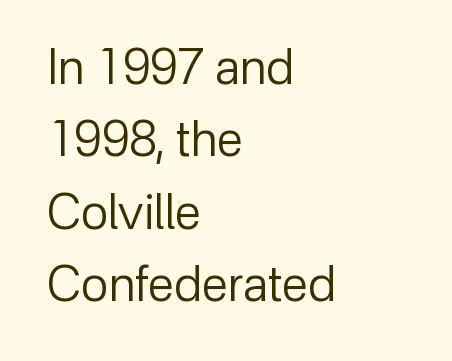
{"serif": "no", "italic": "no", "bold": "no", "weight": "regular", "width": "normal", "stroke_contrast": "low", "x_height": "medium", "monospaced": "no", "underline": "no", "align": "left", "line_spacing": "normal", "line_spacing_ratio": 1.51, "letter_spacing": "normal", "letter_spacing_em": 0.0, "glyph_px": 48}
